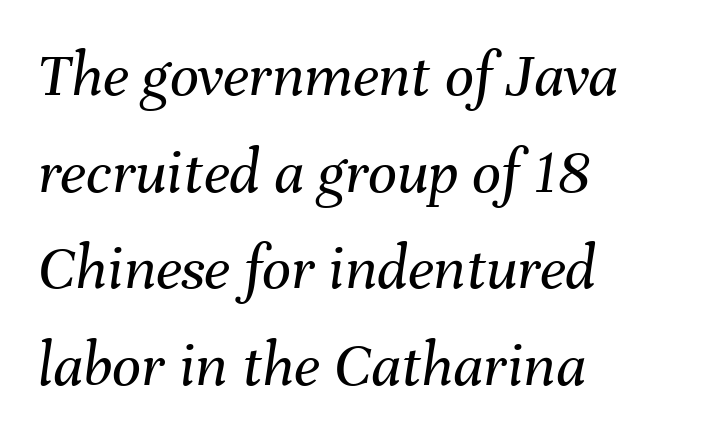
The image shows 64 px regular-weight type, italic (leaning right); set left-aligned, normal line spacing (1.51x), normal letter spacing, not underlined; medium stroke contrast and a medium x-height.
